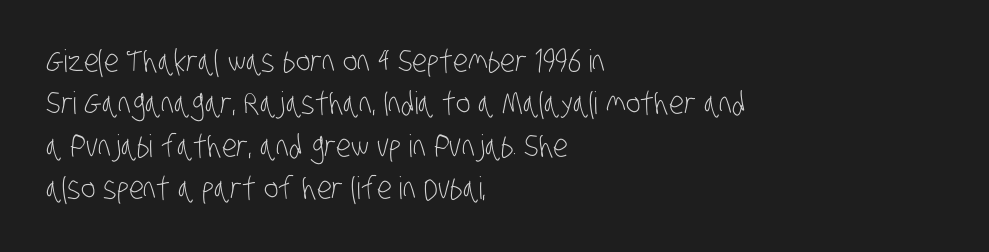
These lines are set flush left with a ragged right edge. Stroke terminals: plain, sans-serif. The characters are drawn with everyday or finer stroke widths. In terms of leading, this rendering sits right in the middle.
